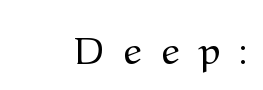
Q: Is the text bold? A: No.
Q: Is the text italic (slanted)? A: No, it is upright.
Q: Is the typeface a serif or a sans-serif typeface? A: Serif.
Q: Is the text underlined? A: No.
Q: How is the paragraph aligned? A: Right-aligned.
Q: Is the spacing between letters normal or unusually wide? A: Unusually wide.
Q: Width (condensed, normal, or wide)? A: Wide.
Q: Stroke contrast? A: Medium.
Q: x-height? A: Medium.
Q: Monospaced? A: No.
